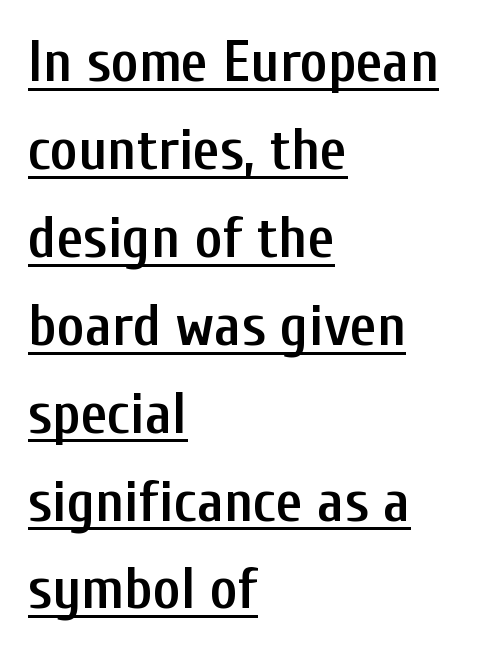
{"serif": "no", "italic": "no", "bold": "semi", "weight": "semibold", "width": "condensed", "stroke_contrast": "low", "x_height": "medium", "monospaced": "no", "underline": "yes", "align": "left", "line_spacing": "normal", "line_spacing_ratio": 1.49, "letter_spacing": "normal", "letter_spacing_em": 0.0, "glyph_px": 59}
